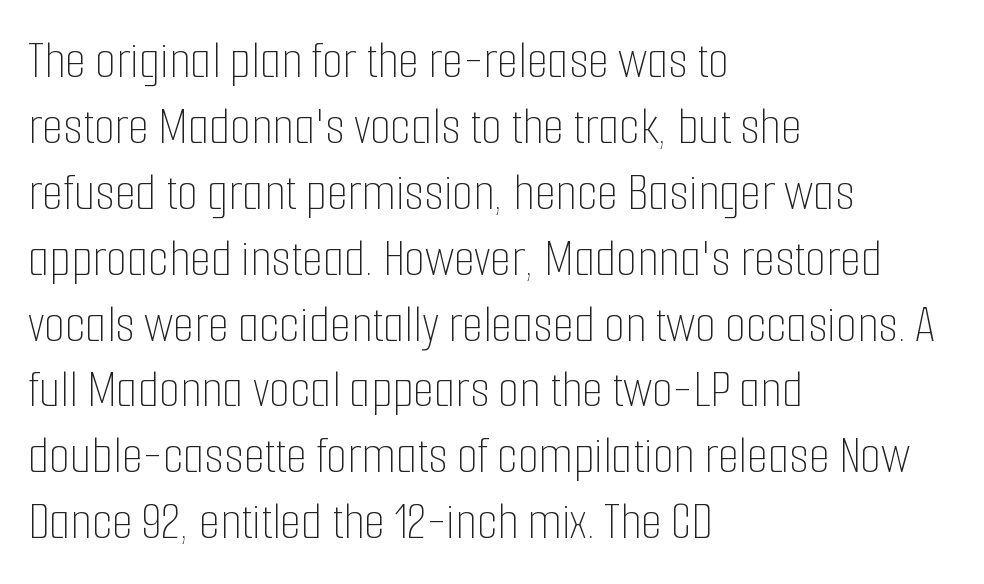
No extra tracking has been applied to these lines. The rendering uses natural spacing where letterforms have individual widths. These lines stack with their left ends in a neat column. The typesetting does not lean heavy: it is not bold. Lines of text with bare space underneath.
